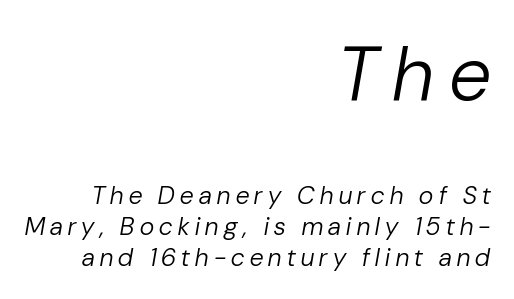
Q: Is the text bold? A: No.
Q: Is the text italic (slanted)? A: Yes, it leans right by about 10 degrees.
Q: Is the text underlined? A: No.
Q: How is the paragraph aligned? A: Right-aligned.
Q: Is the spacing between letters normal or unusually wide? A: Unusually wide.
Q: Which block of text is set in a larger size, the first (top) or the second (bottom)? A: The first (top) one.
Q: Width (condensed, normal, or wide)? A: Normal.
Q: Stroke contrast? A: Low.
Q: x-height? A: Medium.
Q: Monospaced? A: No.
